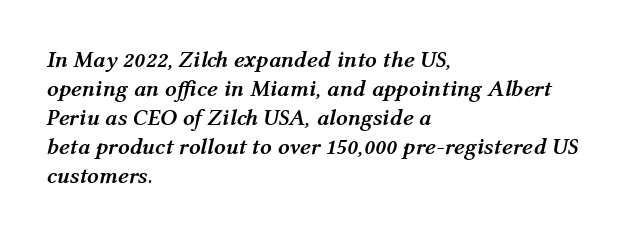
{"italic": "yes", "lean": "right", "slant_degrees": 12, "bold": "yes", "underline": "no", "align": "left", "line_spacing": "normal", "line_spacing_ratio": 1.26, "letter_spacing": "normal", "letter_spacing_em": 0.0, "glyph_px": 23}
